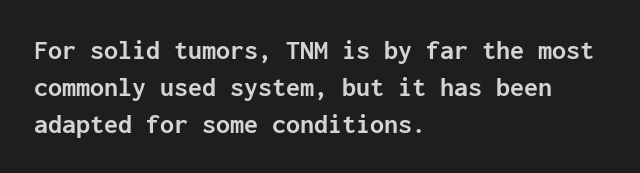
{"serif": "no", "italic": "no", "bold": "yes", "weight": "semibold", "width": "normal", "stroke_contrast": "low", "x_height": "medium", "monospaced": "yes", "underline": "no", "align": "left", "line_spacing": "normal", "line_spacing_ratio": 1.32, "letter_spacing": "normal", "letter_spacing_em": 0.0, "glyph_px": 28}
